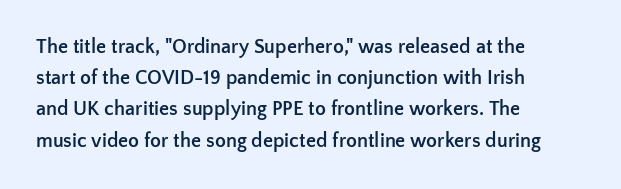
{"italic": "no", "bold": "yes", "underline": "no", "align": "left", "line_spacing": "normal", "line_spacing_ratio": 1.56, "letter_spacing": "normal", "letter_spacing_em": 0.0, "glyph_px": 20}
